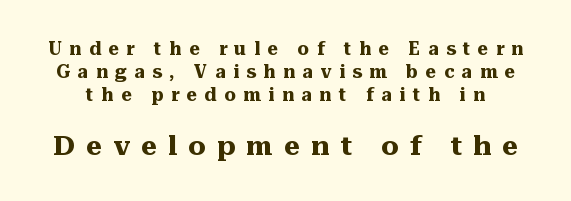
The image shows 27 px bold type, upright; set normal line spacing (1.29x), unusually wide letter spacing (+0.42 em), not underlined; the second (bottom) block is 1.5x larger.
